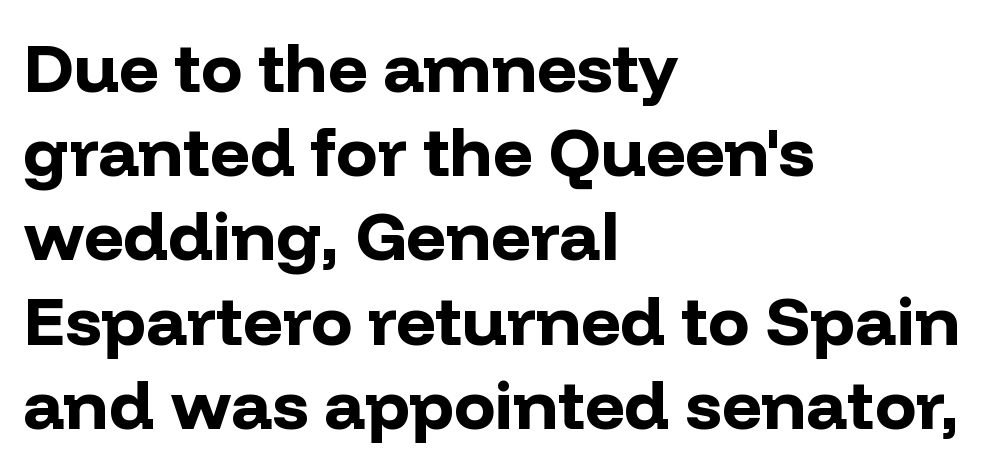
The rendering shows plain stroke endings on the letterforms — a sans-serif design. This is the regular roman posture of the typeface. The characters look thick and weighty, a clear bold. The rag falls on the right side of this text block.
